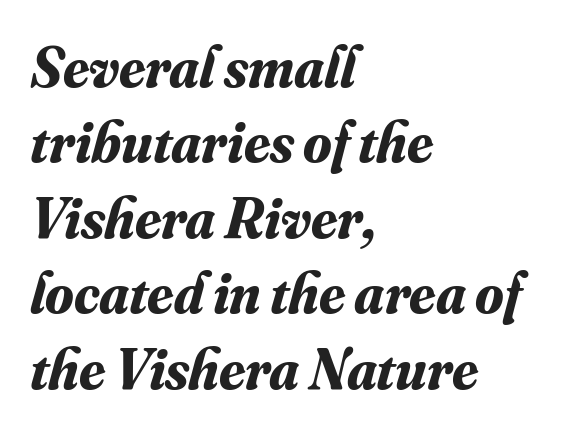
The sample has been set heavy, in full bold. In terms of letterform style, serifs are clearly present. Reading down the block, your eye returns to a fixed left position each line. Type without underlining.
